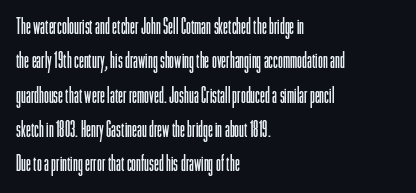
Q: Is the text bold? A: No.
Q: Is the text italic (slanted)? A: No, it is upright.
Q: Is the text underlined? A: No.
Q: How is the paragraph aligned? A: Left-aligned.
Q: Is the spacing between letters normal or unusually wide? A: Normal.
Q: Is the spacing between lines tight, normal or loose? A: Normal.
